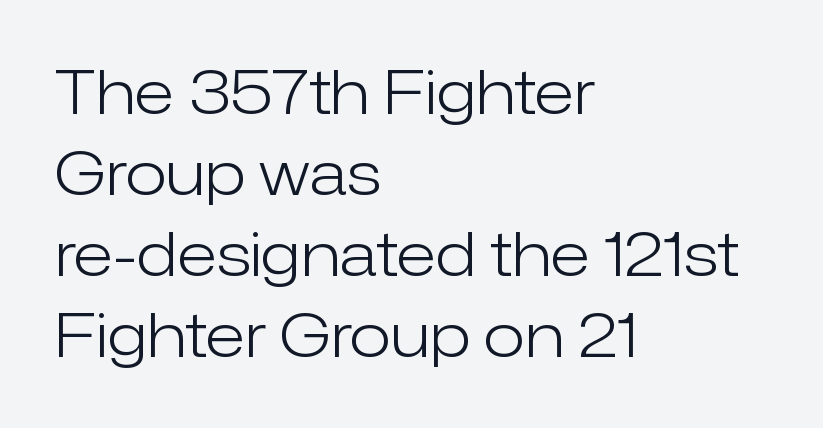
Q: Is the text bold? A: No.
Q: Is the text italic (slanted)? A: No, it is upright.
Q: Is the typeface a serif or a sans-serif typeface? A: Sans-serif.
Q: Is the text underlined? A: No.
Q: How is the paragraph aligned? A: Left-aligned.
Q: Is the spacing between letters normal or unusually wide? A: Normal.
Q: Is the spacing between lines tight, normal or loose? A: Normal.
Q: Width (condensed, normal, or wide)? A: Normal.
Q: Stroke contrast? A: Low.
Q: x-height? A: Medium.
Q: Monospaced? A: No.
